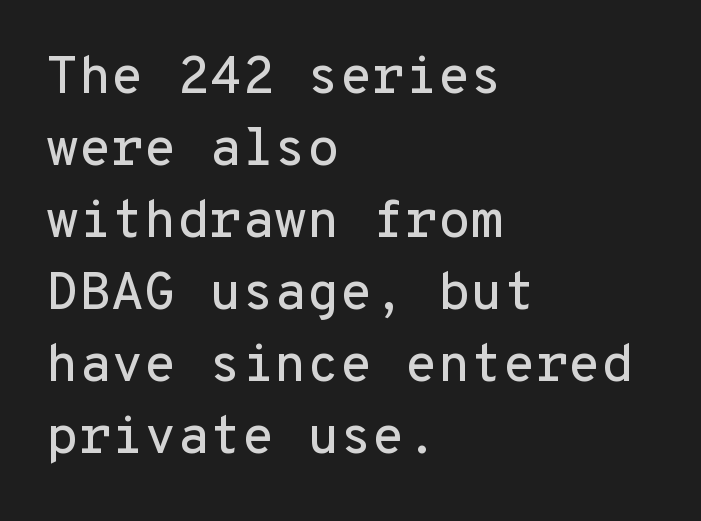
Q: Is the text italic (slanted)? A: No, it is upright.
Q: Is the typeface a serif or a sans-serif typeface? A: Sans-serif.
Q: Is the text underlined? A: No.
Q: How is the paragraph aligned? A: Left-aligned.
Q: Is the spacing between letters normal or unusually wide? A: Normal.
Q: Is the spacing between lines tight, normal or loose? A: Normal.
Q: Width (condensed, normal, or wide)? A: Normal.
Q: Stroke contrast? A: Low.
Q: x-height? A: Medium.
Q: Monospaced? A: Yes.
